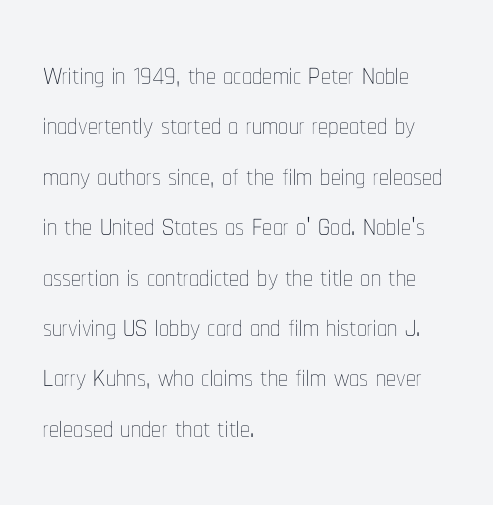
Q: Is the text bold? A: No.
Q: Is the text italic (slanted)? A: No, it is upright.
Q: Is the text underlined? A: No.
Q: How is the paragraph aligned? A: Left-aligned.
Q: Is the spacing between letters normal or unusually wide? A: Normal.
Q: Is the spacing between lines tight, normal or loose? A: Normal.
Q: Width (condensed, normal, or wide)? A: Condensed.
Q: Stroke contrast? A: Low.
Q: x-height? A: Medium.
Q: Monospaced? A: No.
